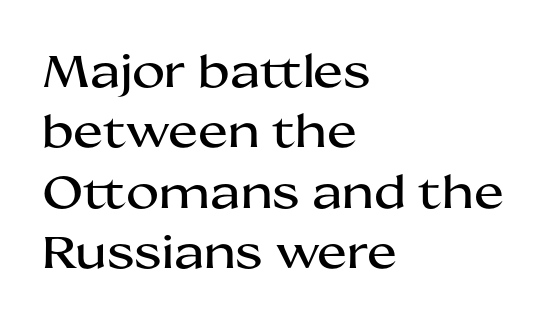
The image shows 45 px wide type, upright; set left-aligned, normal line spacing (1.34x), normal letter spacing, not underlined; medium stroke contrast and a medium x-height.
